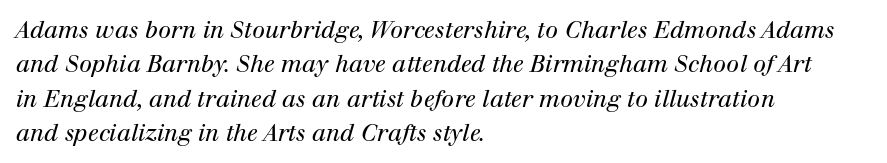
This sample keeps an unexceptional amount of space between lines. The passage shown is not bold in any degree. If you drew a ruler down the left edge, every line would touch it. Glance below the letters and you will spot only blank space.
